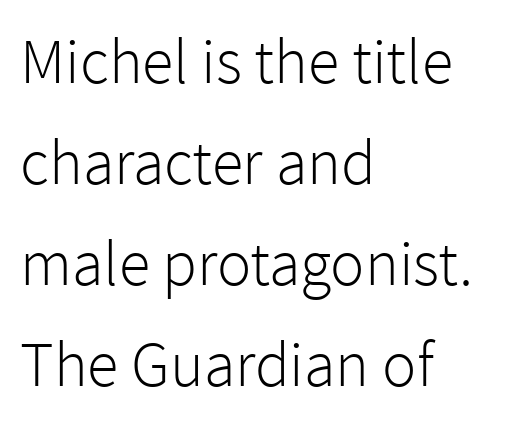
Q: Is the text bold? A: No.
Q: Is the text italic (slanted)? A: No, it is upright.
Q: Is the typeface a serif or a sans-serif typeface? A: Sans-serif.
Q: Is the text underlined? A: No.
Q: How is the paragraph aligned? A: Left-aligned.
Q: Is the spacing between letters normal or unusually wide? A: Normal.
Q: Is the spacing between lines tight, normal or loose? A: Normal.
Q: Width (condensed, normal, or wide)? A: Normal.
Q: x-height? A: Medium.
Q: Monospaced? A: No.
